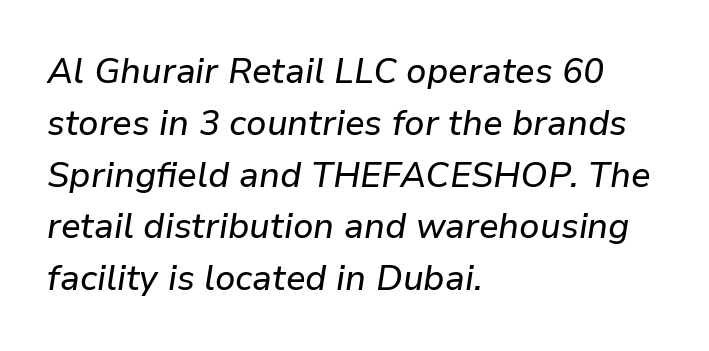
{"italic": "yes", "lean": "right", "slant_degrees": 9, "width": "normal", "stroke_contrast": "low", "x_height": "medium", "monospaced": "no", "underline": "no", "align": "left", "line_spacing": "normal", "line_spacing_ratio": 1.48, "letter_spacing": "normal", "letter_spacing_em": 0.0, "glyph_px": 35}
